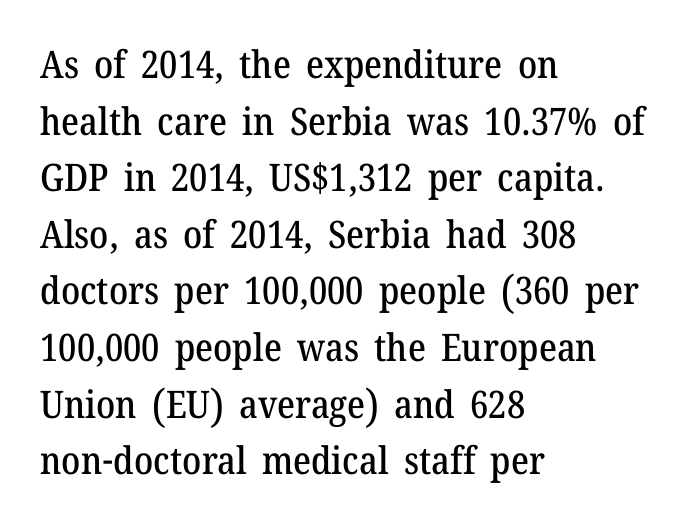
The image shows 38 px serif type, upright; set left-aligned, normal line spacing (1.49x), normal letter spacing, not underlined; medium stroke contrast and a medium x-height.
